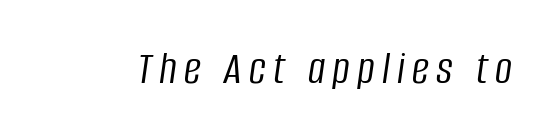
The image shows 48 px light, condensed type, italic (leaning right); set not underlined; low stroke contrast and a large x-height.
